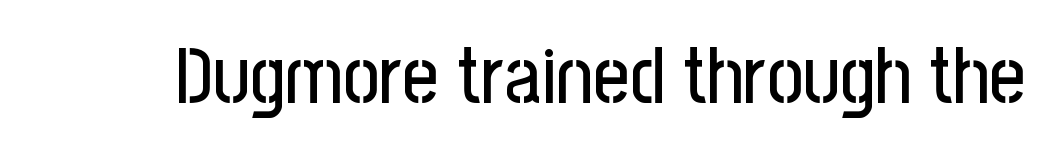
{"serif": "no", "italic": "no", "width": "condensed", "stroke_contrast": "low", "x_height": "medium", "monospaced": "no", "underline": "no", "letter_spacing": "normal", "letter_spacing_em": 0.0, "glyph_px": 79}
